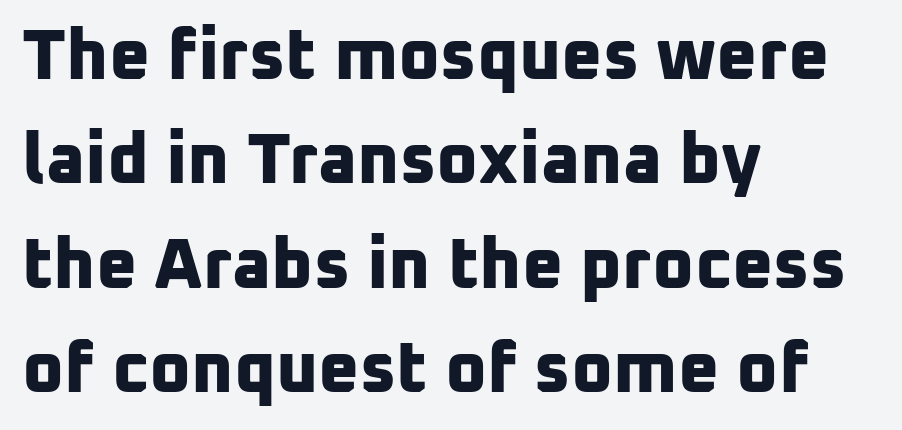
Q: Is the text bold? A: Yes.
Q: Is the typeface a serif or a sans-serif typeface? A: Sans-serif.
Q: Is the text underlined? A: No.
Q: How is the paragraph aligned? A: Left-aligned.
Q: Is the spacing between letters normal or unusually wide? A: Normal.
Q: Is the spacing between lines tight, normal or loose? A: Normal.
Q: Width (condensed, normal, or wide)? A: Normal.
Q: Stroke contrast? A: Low.
Q: x-height? A: Medium.
Q: Monospaced? A: No.
